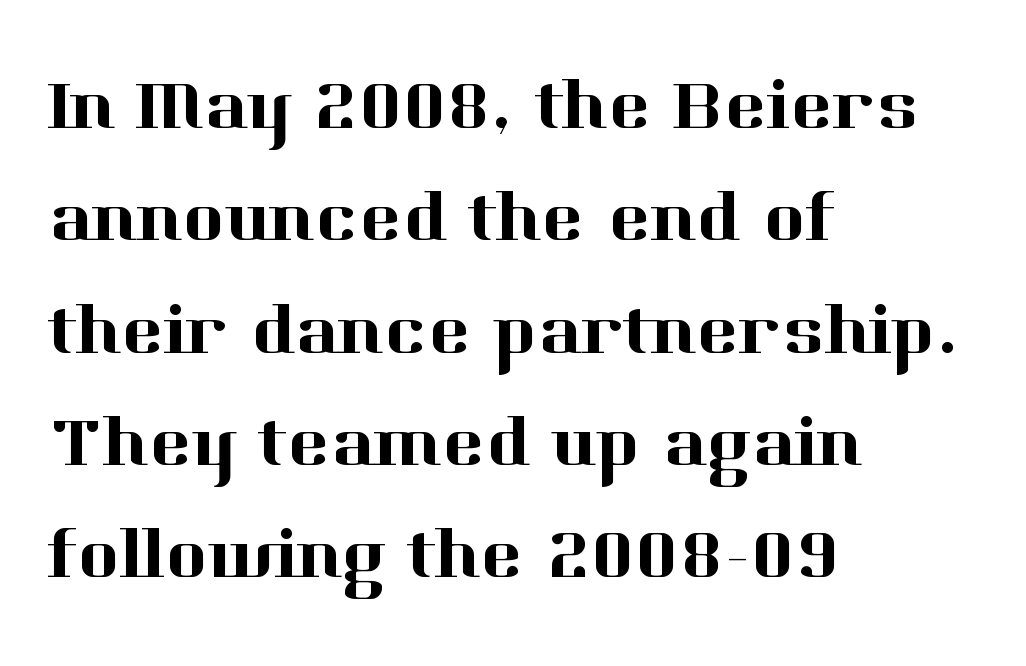
{"serif": "yes", "italic": "no", "width": "normal", "stroke_contrast": "high", "x_height": "medium", "monospaced": "no", "underline": "no", "align": "left", "line_spacing": "normal", "line_spacing_ratio": 1.56, "letter_spacing": "normal", "letter_spacing_em": 0.0, "glyph_px": 72}
